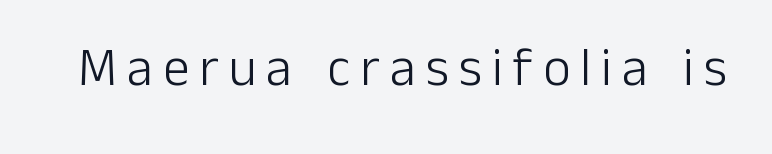
{"serif": "no", "italic": "no", "bold": "no", "weight": "light", "width": "normal", "stroke_contrast": "low", "x_height": "medium", "monospaced": "no", "underline": "no", "glyph_px": 53}
